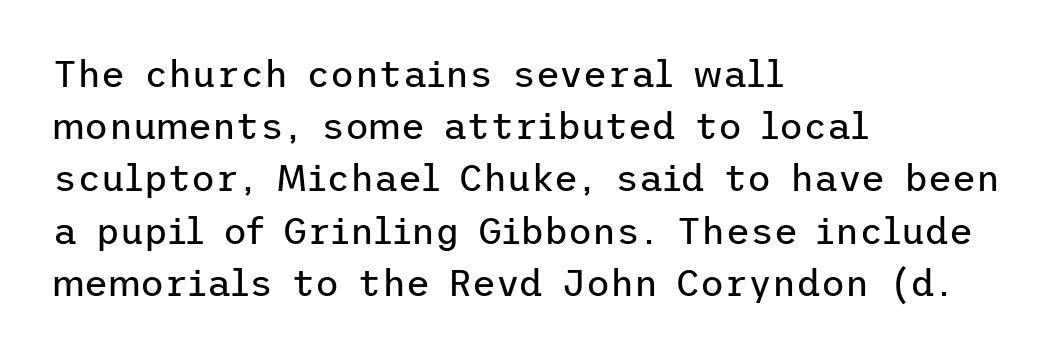
Q: Is the text bold? A: No.
Q: Is the text italic (slanted)? A: No, it is upright.
Q: Is the typeface a serif or a sans-serif typeface? A: Sans-serif.
Q: Is the text underlined? A: No.
Q: How is the paragraph aligned? A: Left-aligned.
Q: Is the spacing between letters normal or unusually wide? A: Normal.
Q: Is the spacing between lines tight, normal or loose? A: Normal.
Q: Width (condensed, normal, or wide)? A: Normal.
Q: Stroke contrast? A: Low.
Q: x-height? A: Medium.
